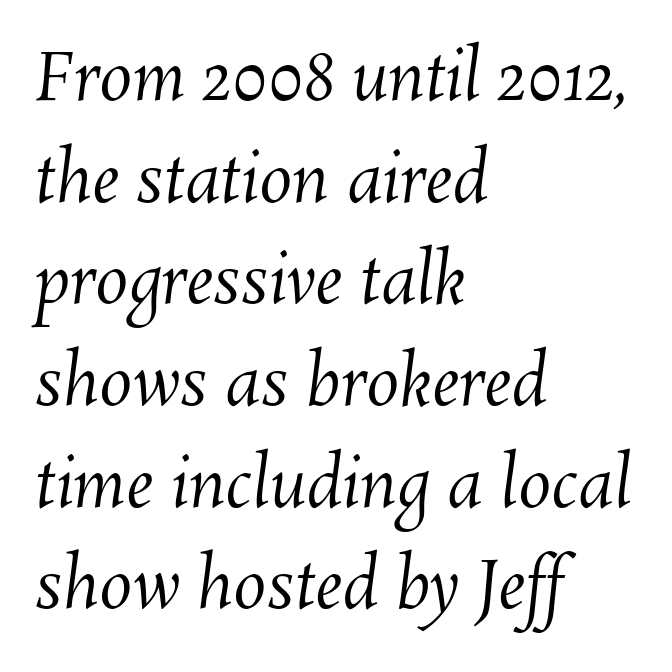
Q: Is the text bold? A: No.
Q: Is the text underlined? A: No.
Q: How is the paragraph aligned? A: Left-aligned.
Q: Is the spacing between letters normal or unusually wide? A: Normal.
Q: Is the spacing between lines tight, normal or loose? A: Normal.
Q: Width (condensed, normal, or wide)? A: Normal.
Q: Stroke contrast? A: Medium.
Q: x-height? A: Medium.
Q: Monospaced? A: No.
